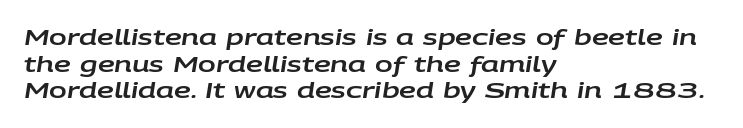
Q: Is the text italic (slanted)? A: Yes, it leans right by about 9 degrees.
Q: Is the text underlined? A: No.
Q: How is the paragraph aligned? A: Left-aligned.
Q: Is the spacing between letters normal or unusually wide? A: Normal.
Q: Is the spacing between lines tight, normal or loose? A: Normal.
